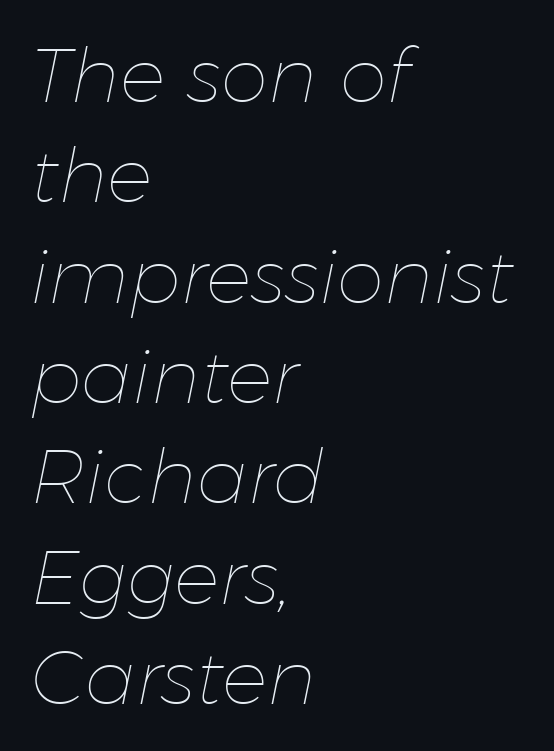
The image shows 76 px thin type, italic (leaning right); set left-aligned, normal line spacing (1.32x), normal letter spacing, not underlined; low stroke contrast and a medium x-height.
